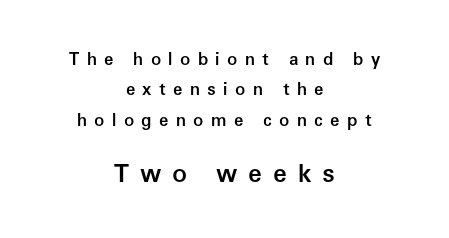
{"italic": "no", "bold": "semi", "underline": "no", "align": "center", "line_spacing_ratio": 1.78, "letter_spacing": "wide", "letter_spacing_em": 0.43, "larger_block": "second", "size_ratio": 1.47, "glyph_px": 25}
